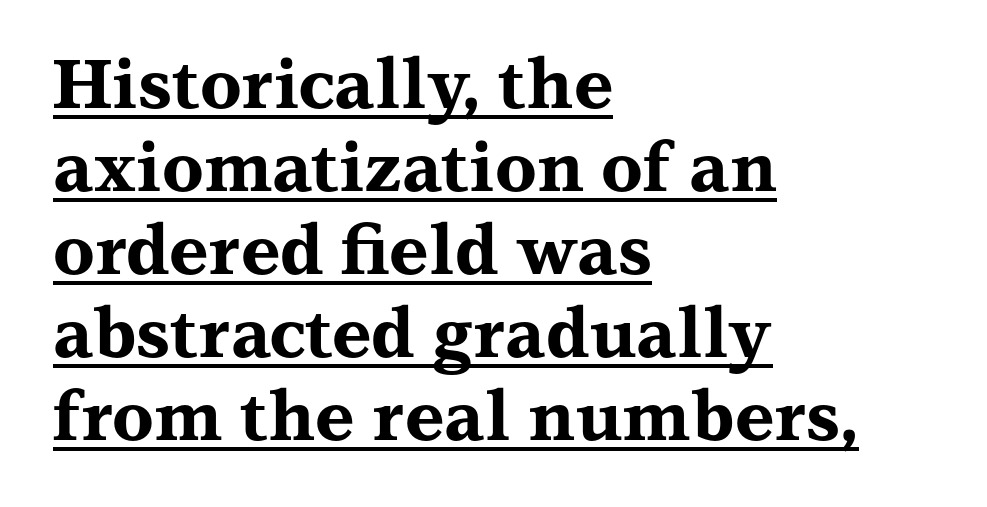
Varying glyph widths throughout — classic text-font behaviour. This sample uses an upright cut, with every glyph sitting square on the baseline. The string is rendered with underlining switched on. Each letter's strokes conclude with small projecting serifs.
